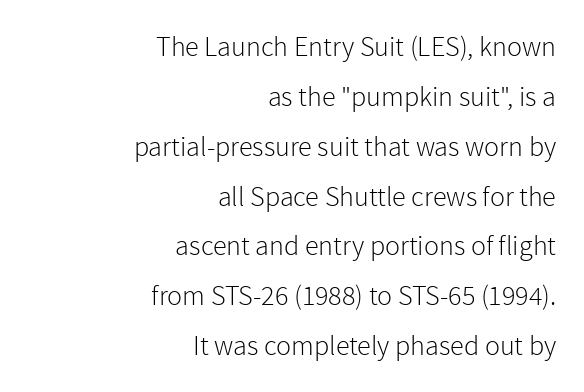
Varying glyph widths throughout — classic text-font behaviour. Look at the bottom of the vertical strokes: they stop flat, with no serifs. A typesetter would call this zero additional tracking. Typeset ragged left — the right edge is the straight one. Vertical strokes here are truly vertical.
